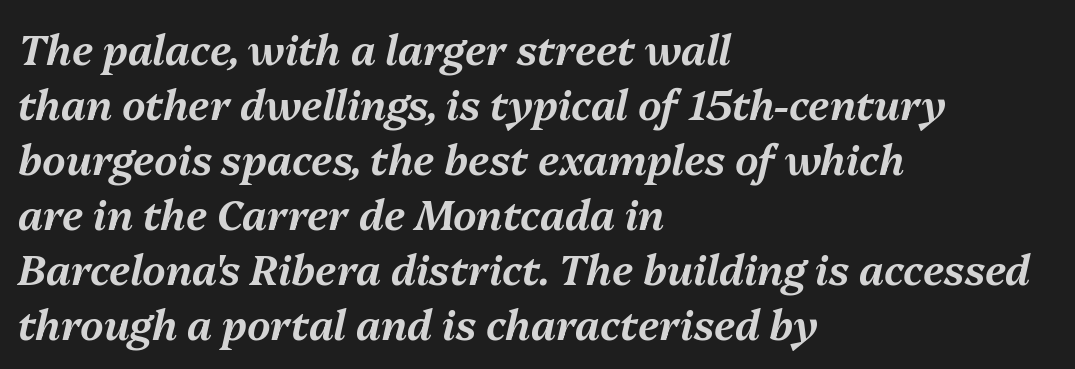
The image shows 41 px text type, italic (leaning right); set left-aligned, normal line spacing (1.34x), normal letter spacing, not underlined; medium stroke contrast and a medium x-height.
